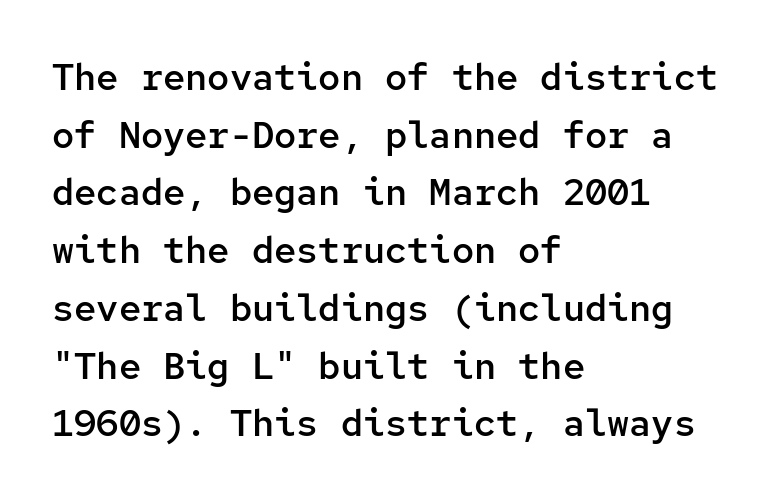
Here the designer chose a console-style face with uniform glyph widths. Tracking value appears to be zero — textbook default spacing. The characters display no serif detailing; their extremities are plain. This is roman type, the default non-slanted kind. On the weight axis this lands at semibold, roughly 600. The rag falls on the right side of this text block.
